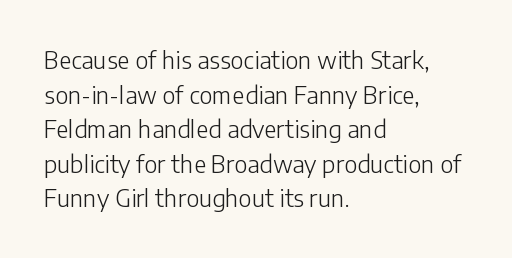
Regarding leading, the lines here are spaced in the standard way. The letters look calm and open, with moderate or lighter stems. Layout note: lines flush left. The rendering keeps characters at their native spacing. The lettering stays uniformly vertical, giving the passage a roman look. Underline: absent.
